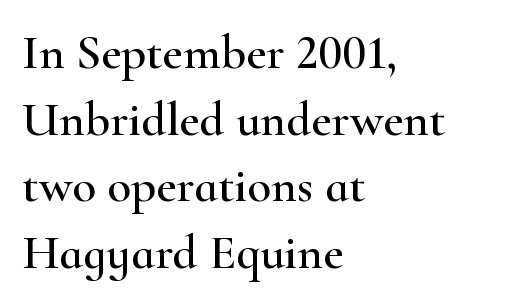
The image shows 49 px wide serif type, upright; set left-aligned, normal line spacing (1.36x), normal letter spacing, not underlined; high stroke contrast and a small x-height.
